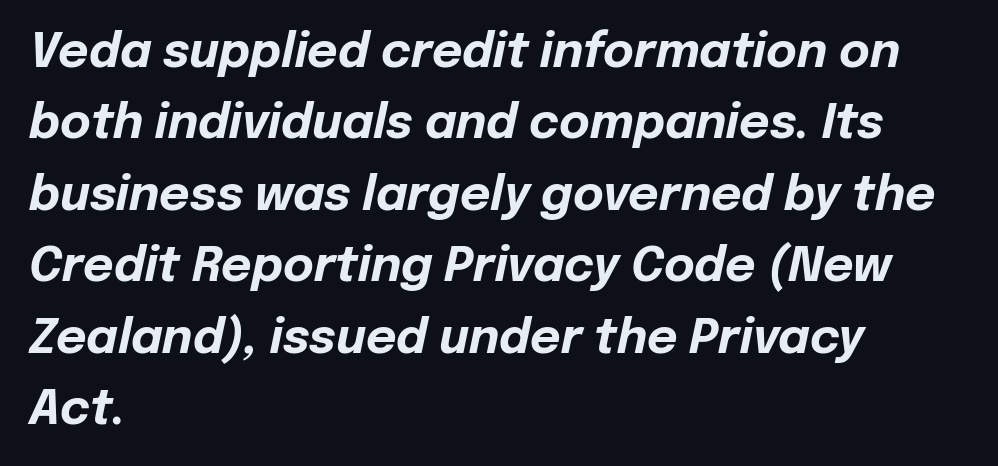
The image shows 47 px bold type, italic (leaning right); set left-aligned, normal line spacing (1.52x), normal letter spacing, not underlined; low stroke contrast and a medium x-height.
